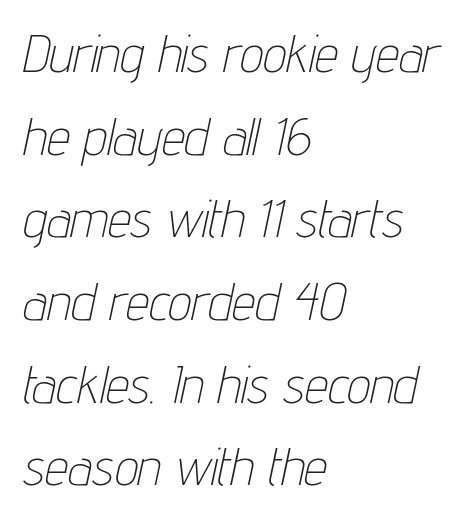
Q: Is the text bold? A: No.
Q: Is the text italic (slanted)? A: Yes, it leans right by about 12 degrees.
Q: Is the text underlined? A: No.
Q: How is the paragraph aligned? A: Left-aligned.
Q: Is the spacing between letters normal or unusually wide? A: Normal.
Q: Is the spacing between lines tight, normal or loose? A: Normal.
Q: Width (condensed, normal, or wide)? A: Condensed.
Q: Stroke contrast? A: Low.
Q: x-height? A: Medium.
Q: Monospaced? A: No.
